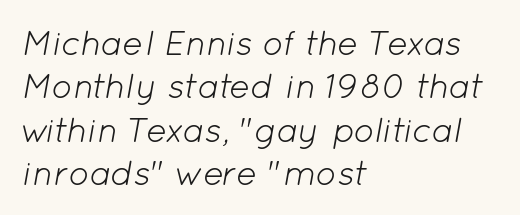
Q: Is the text bold? A: No.
Q: Is the text italic (slanted)? A: Yes, it leans right by about 12 degrees.
Q: Is the text underlined? A: No.
Q: How is the paragraph aligned? A: Left-aligned.
Q: Is the spacing between letters normal or unusually wide? A: Normal.
Q: Width (condensed, normal, or wide)? A: Normal.
Q: Stroke contrast? A: Low.
Q: x-height? A: Medium.
Q: Monospaced? A: No.
